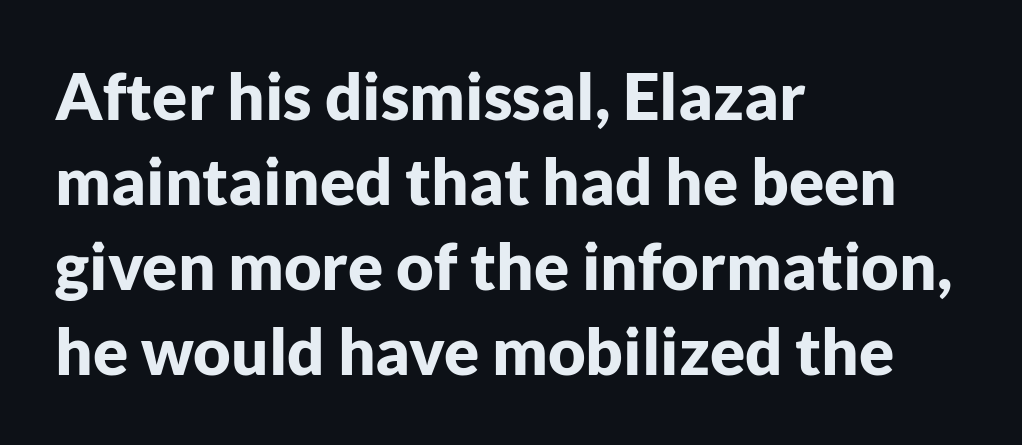
Q: Is the text bold? A: Yes.
Q: Is the text italic (slanted)? A: No, it is upright.
Q: Is the typeface a serif or a sans-serif typeface? A: Sans-serif.
Q: Is the text underlined? A: No.
Q: How is the paragraph aligned? A: Left-aligned.
Q: Is the spacing between letters normal or unusually wide? A: Normal.
Q: Is the spacing between lines tight, normal or loose? A: Normal.
Q: Width (condensed, normal, or wide)? A: Normal.
Q: Stroke contrast? A: Low.
Q: x-height? A: Medium.
Q: Monospaced? A: No.
